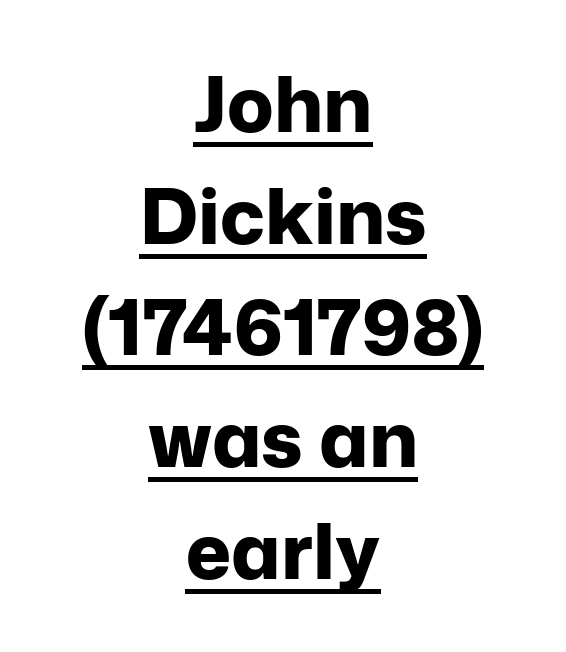
Does extra space separate the letters? No, they use regular spacing. Whoever set this chose a conventional vertical rhythm. Compared with a flush-left layout, this one balances lines on the center instead. Notice how a bar underscores the lettering throughout. A typesetter would mark this as roman, not italic. The typeface chosen for these lines omits serifs.
